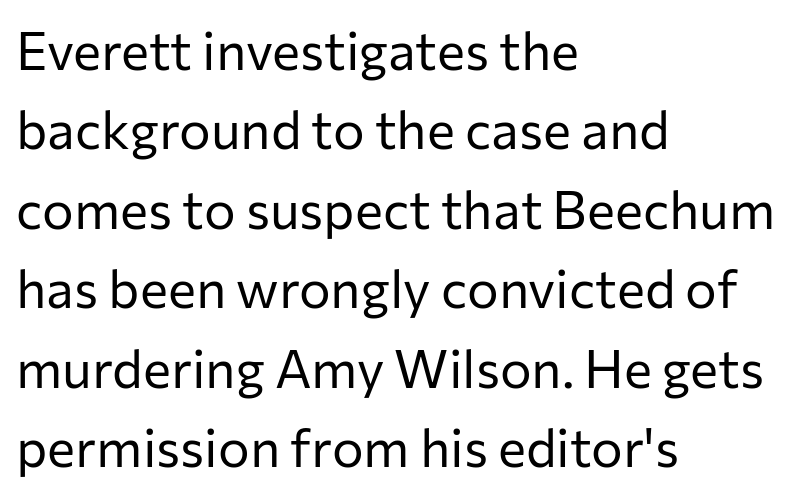
The image shows 53 px regular-weight sans-serif type, upright; set left-aligned, normal line spacing (1.5x), normal letter spacing, not underlined; low stroke contrast and a medium x-height.
